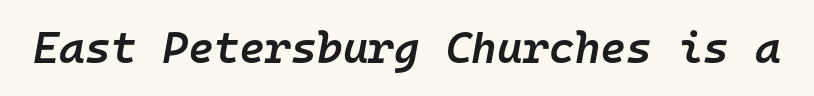
The image shows 44 px semibold type, italic (leaning right), monospaced; set normal letter spacing, not underlined; low stroke contrast and a medium x-height.
